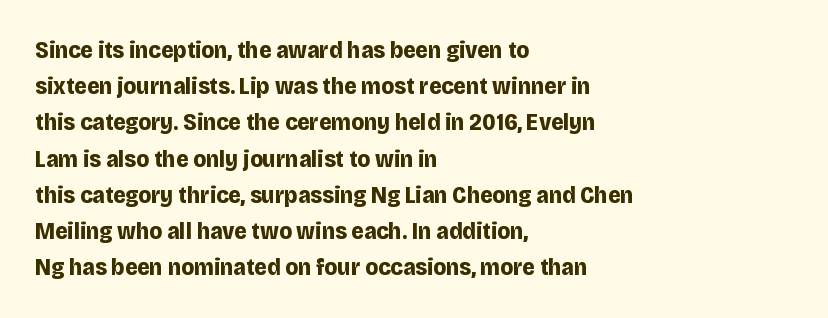
{"italic": "no", "bold": "yes", "underline": "no", "align": "left", "line_spacing": "normal", "line_spacing_ratio": 1.51, "letter_spacing": "normal", "letter_spacing_em": 0.0, "glyph_px": 24}
